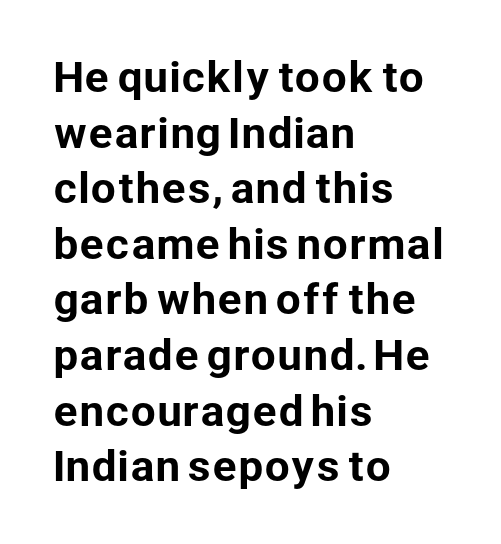
Q: Is the text italic (slanted)? A: No, it is upright.
Q: Is the typeface a serif or a sans-serif typeface? A: Sans-serif.
Q: Is the text underlined? A: No.
Q: How is the paragraph aligned? A: Left-aligned.
Q: Is the spacing between letters normal or unusually wide? A: Normal.
Q: Is the spacing between lines tight, normal or loose? A: Normal.
Q: Width (condensed, normal, or wide)? A: Normal.
Q: Stroke contrast? A: Low.
Q: x-height? A: Medium.
Q: Monospaced? A: No.
